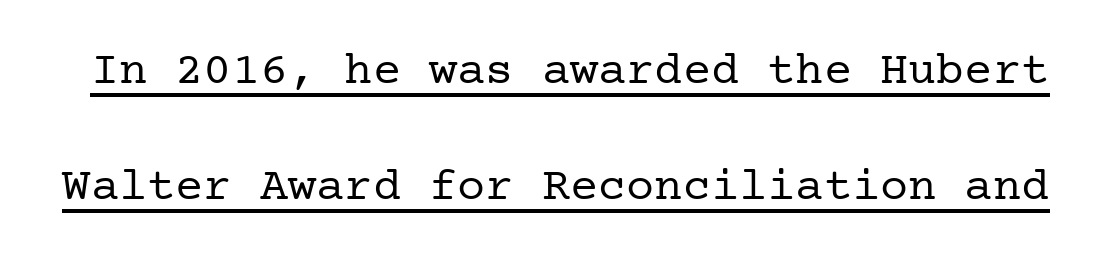
The image shows 47 px regular-weight serif type, upright; set loose line spacing (2.47x), normal letter spacing, underlined; low stroke contrast and a medium x-height.
